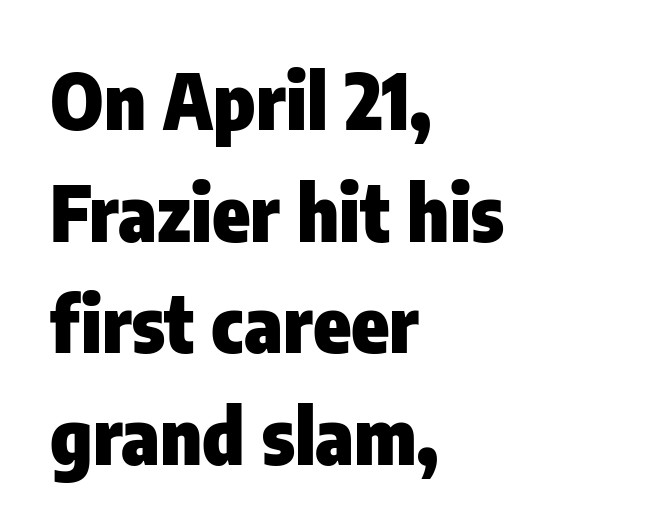
{"serif": "no", "italic": "no", "bold": "yes", "weight": "heavy", "width": "condensed", "stroke_contrast": "low", "x_height": "medium", "monospaced": "no", "underline": "no", "align": "left", "line_spacing": "normal", "line_spacing_ratio": 1.45, "letter_spacing": "normal", "letter_spacing_em": 0.0, "glyph_px": 77}
